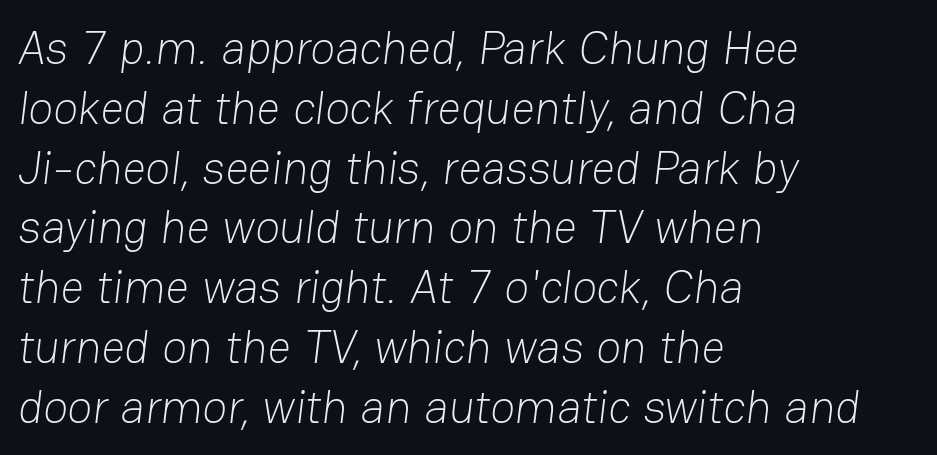
Q: Is the text bold? A: No.
Q: Is the typeface a serif or a sans-serif typeface? A: Sans-serif.
Q: Is the text underlined? A: No.
Q: How is the paragraph aligned? A: Left-aligned.
Q: Is the spacing between letters normal or unusually wide? A: Normal.
Q: Is the spacing between lines tight, normal or loose? A: Normal.
Q: Width (condensed, normal, or wide)? A: Normal.
Q: Stroke contrast? A: Low.
Q: x-height? A: Medium.
Q: Monospaced? A: No.
